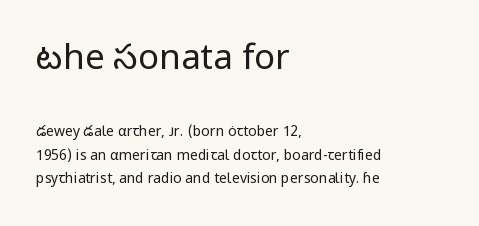
Q: Is the text bold? A: No.
Q: Is the text italic (slanted)? A: No, it is upright.
Q: Is the typeface a serif or a sans-serif typeface? A: Sans-serif.
Q: Is the text underlined? A: No.
Q: How is the paragraph aligned? A: Left-aligned.
Q: Is the spacing between letters normal or unusually wide? A: Normal.
Q: Is the spacing between lines tight, normal or loose? A: Normal.
Q: Which block of text is set in a larger size, the first (top) or the second (bottom)? A: The first (top) one.
Q: Width (condensed, normal, or wide)? A: Normal.
Q: Stroke contrast? A: Low.
Q: x-height? A: Medium.
Q: Monospaced? A: No.
